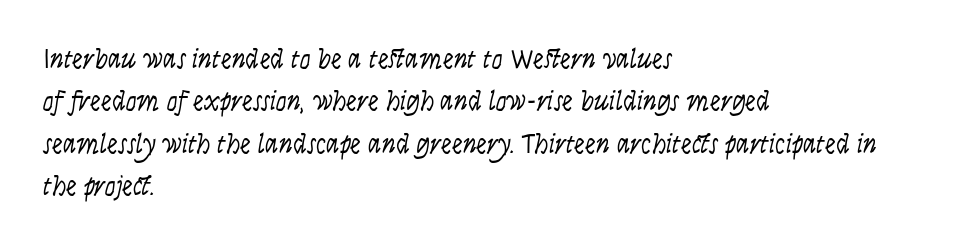
The image shows 27 px text type, italic (leaning right); set left-aligned, normal line spacing (1.57x), normal letter spacing, not underlined.
